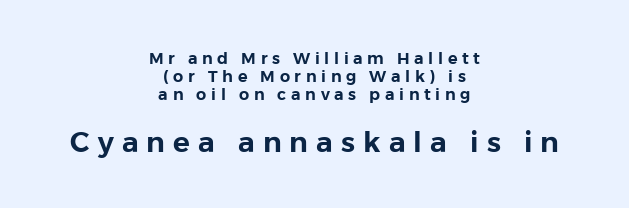
The image shows 28 px sans-serif type, upright; set centered, tight line spacing (1.11x), unusually wide letter spacing (+0.29 em), not underlined; the second (bottom) block is 1.75x larger; low stroke contrast and a medium x-height.
